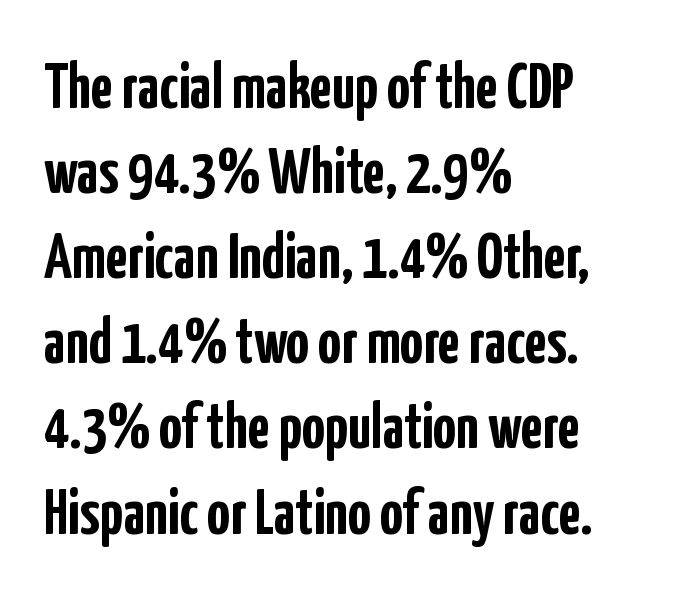
{"serif": "no", "italic": "no", "bold": "yes", "weight": "semibold", "width": "condensed", "stroke_contrast": "low", "x_height": "medium", "monospaced": "no", "underline": "no", "align": "left", "line_spacing": "normal", "line_spacing_ratio": 1.33, "letter_spacing": "normal", "letter_spacing_em": 0.0, "glyph_px": 64}
